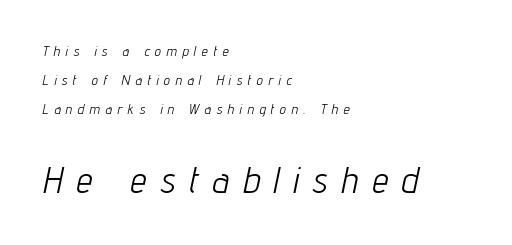
The image shows 36 px light, condensed type, italic (leaning right); set left-aligned, loose line spacing (2.08x), unusually wide letter spacing (+0.4 em), not underlined; the second (bottom) block is 2.57x larger; low stroke contrast and a medium x-height.
